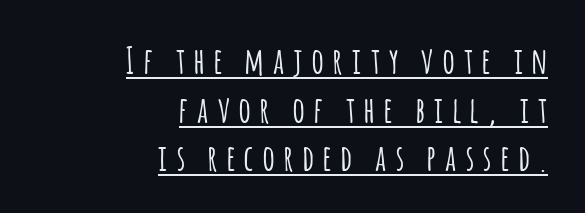
{"serif": "no", "italic": "no", "width": "condensed", "stroke_contrast": "low", "x_height": "large", "monospaced": "no", "underline": "yes", "align": "right", "line_spacing": "normal", "line_spacing_ratio": 1.35, "letter_spacing": "wide", "letter_spacing_em": 0.27, "glyph_px": 36}
